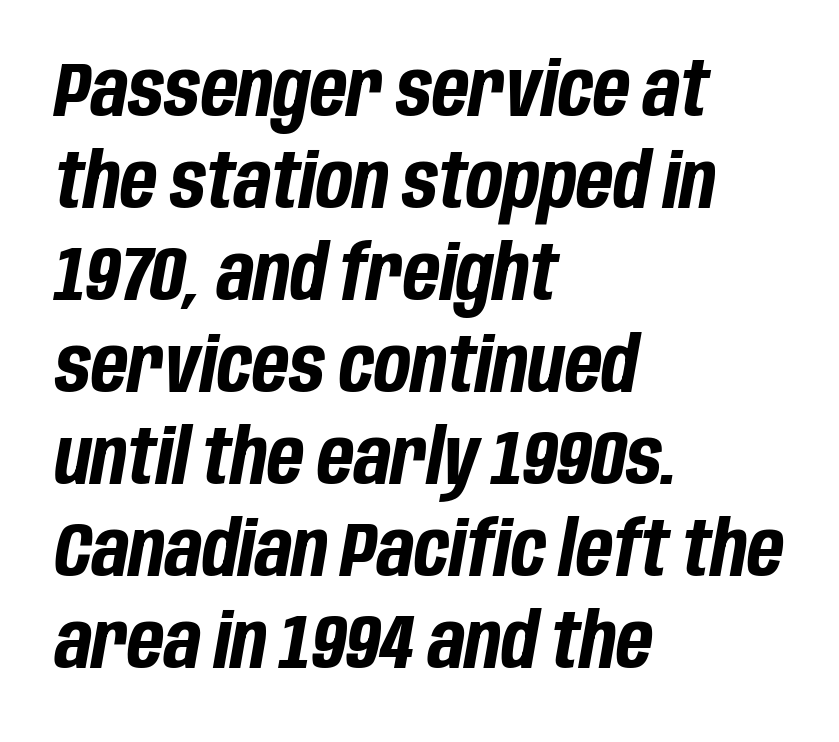
The image shows 76 px bold, condensed type, italic (leaning right); set left-aligned, line spacing 1.21x, normal letter spacing, not underlined; low stroke contrast and a large x-height.
